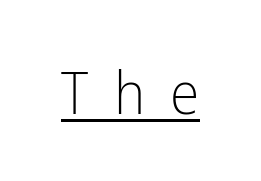
Q: Is the text bold? A: No.
Q: Is the text italic (slanted)? A: No, it is upright.
Q: Is the typeface a serif or a sans-serif typeface? A: Sans-serif.
Q: Is the text underlined? A: Yes.
Q: Is the spacing between letters normal or unusually wide? A: Unusually wide.
Q: Width (condensed, normal, or wide)? A: Condensed.
Q: Stroke contrast? A: Low.
Q: x-height? A: Medium.
Q: Monospaced? A: No.
